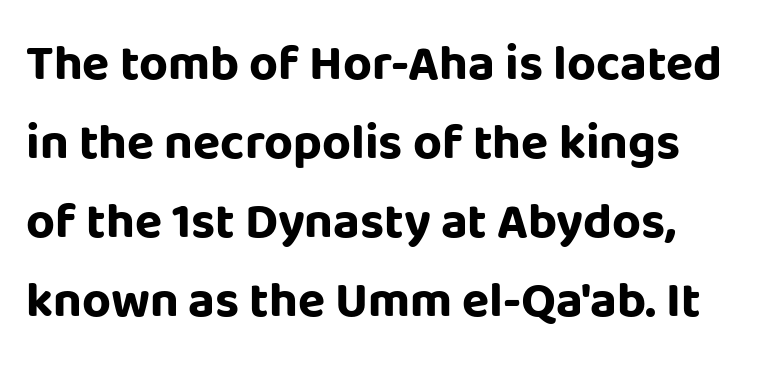
Q: Is the text bold? A: Yes.
Q: Is the text italic (slanted)? A: No, it is upright.
Q: Is the typeface a serif or a sans-serif typeface? A: Sans-serif.
Q: Is the text underlined? A: No.
Q: Is the spacing between letters normal or unusually wide? A: Normal.
Q: Is the spacing between lines tight, normal or loose? A: Normal.
Q: Width (condensed, normal, or wide)? A: Normal.
Q: Stroke contrast? A: Low.
Q: x-height? A: Large.
Q: Monospaced? A: No.
